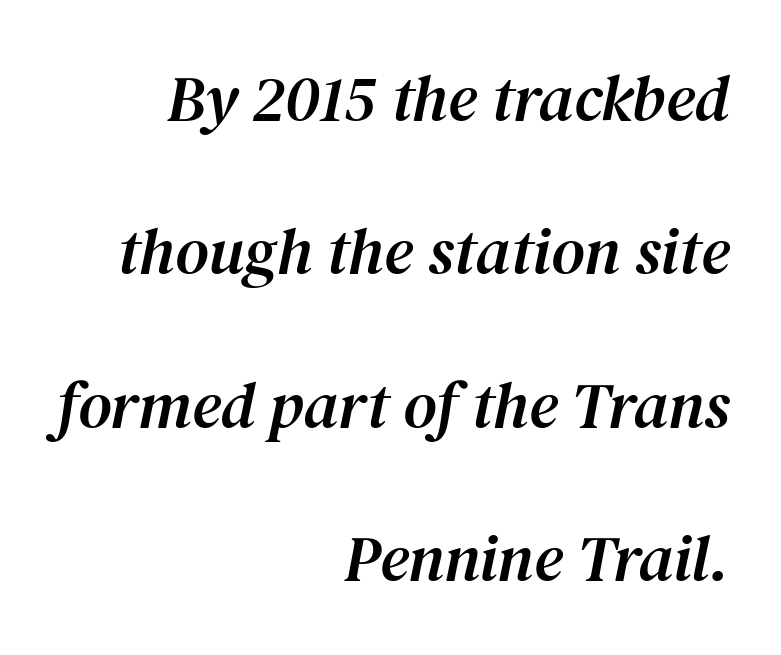
The image shows 65 px serif type, italic (leaning right); set right-aligned, loose line spacing (2.36x), normal letter spacing, not underlined; medium stroke contrast and a medium x-height.
